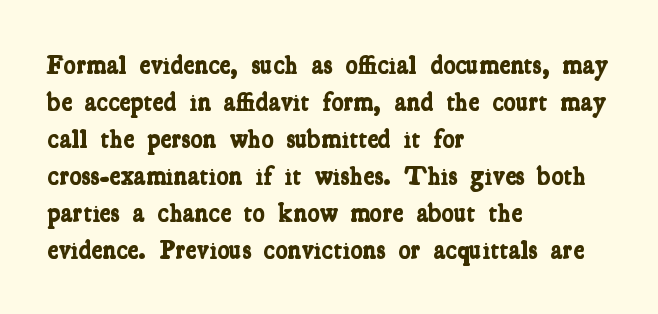
Reading down the block, your eye returns to a fixed left position each line. Has an underline been added? It has not. Notice how thick the strokes are: this is what a full bold looks like. The space between consecutive lines is moderate. Tracking here is standard; glyphs follow each other at the usual distance.
